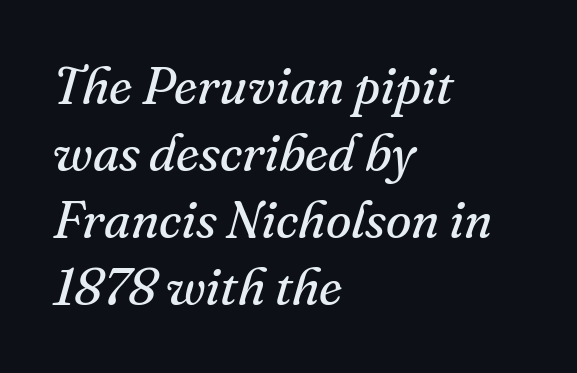
{"serif": "yes", "italic": "yes", "lean": "right", "slant_degrees": 16, "bold": "no", "weight": "regular", "width": "normal", "stroke_contrast": "medium", "x_height": "small", "monospaced": "no", "underline": "no", "align": "left", "line_spacing": "normal", "line_spacing_ratio": 1.29, "letter_spacing": "normal", "letter_spacing_em": 0.0, "glyph_px": 52}
